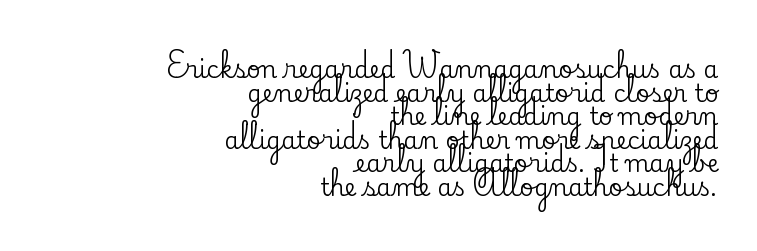
There is no visible air inserted between adjacent glyphs. The area under the type is left untouched. The lettering holds an erect, upright posture throughout. The line-height multiplier appears low, near solid setting. This sample is right-justified, so line beginnings fall wherever the words allow.
